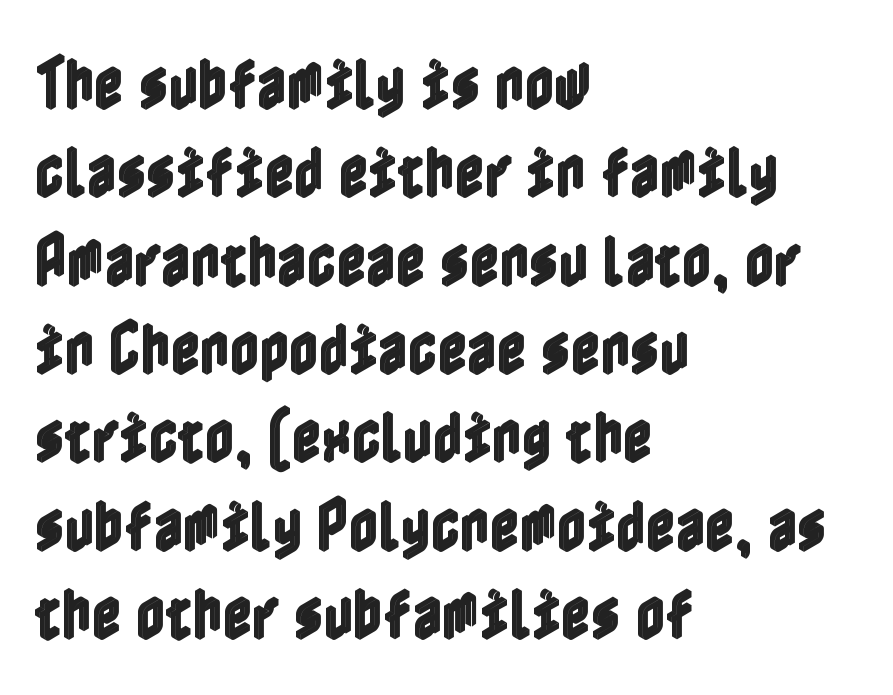
One-word summary of the alignment: left. In terms of leading, this rendering sits right in the middle. This sample uses plain, unmodified letter spacing. Posture: vertical. A clean baseline with only descenders dipping below it.
